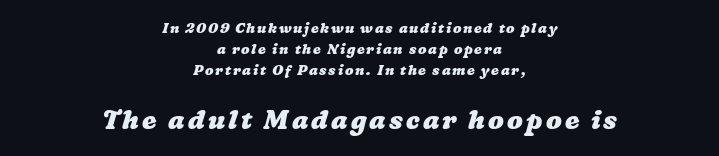
Plain, unruled lines of type. A dark, heavy texture on the line: the type is bold. Horizontal alignment here is central, giving a formal, balanced look. The rendering uses a moderate line-height, typical for paragraphs. The lower block of text is set noticeably larger than the block above it.
